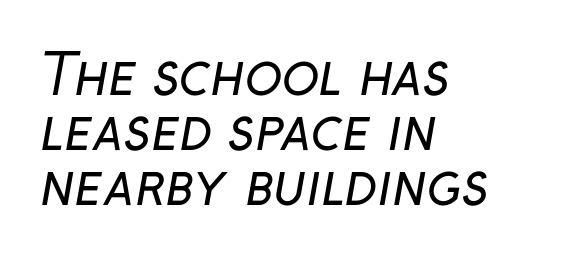
The image shows 55 px regular-weight sans-serif type; set left-aligned, tight line spacing (1.0x), normal letter spacing, not underlined; low stroke contrast and a medium x-height.
